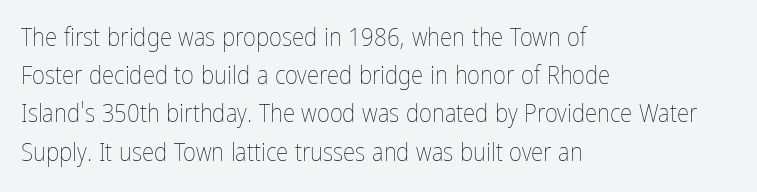
{"italic": "no", "bold": "no", "underline": "no", "align": "left", "line_spacing": "normal", "line_spacing_ratio": 1.53, "letter_spacing": "normal", "letter_spacing_em": 0.0, "glyph_px": 25}
